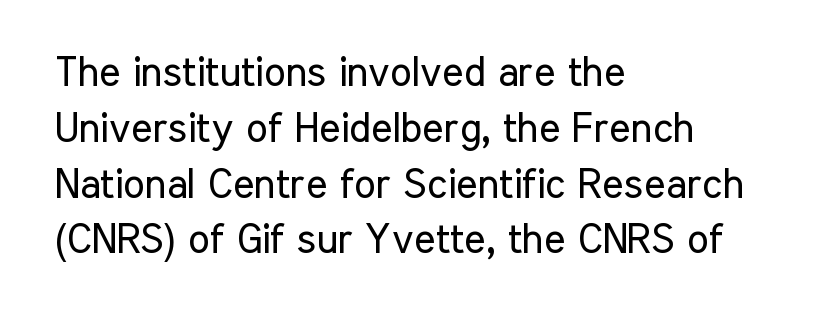
Which margin do the lines hug? The left one — the right edge is uneven. Classification — sans serif. Nothing unusual about the tracking: characters are spaced as the font intends. The rendering uses a moderate line-height, typical for paragraphs. You could not count columns in this text — the font is proportionally spaced. Anything drawn beneath the words? Only blank space.
